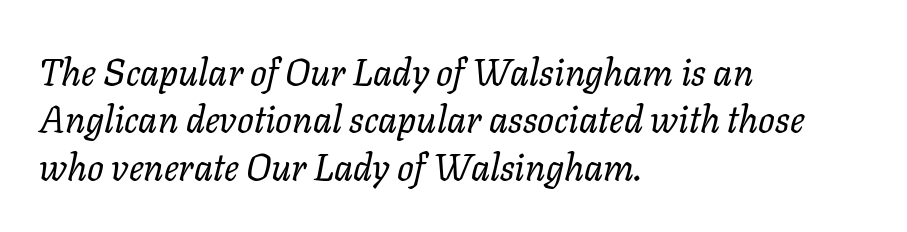
The image shows 37 px regular-weight type, italic (leaning right); set left-aligned, normal line spacing (1.28x), normal letter spacing, not underlined; low stroke contrast and a medium x-height.
